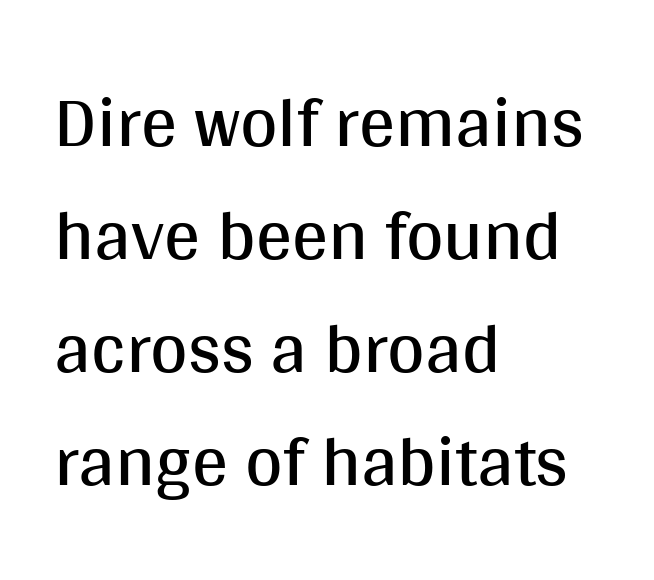
Q: Is the text bold? A: No.
Q: Is the text italic (slanted)? A: No, it is upright.
Q: Is the typeface a serif or a sans-serif typeface? A: Sans-serif.
Q: Is the text underlined? A: No.
Q: How is the paragraph aligned? A: Left-aligned.
Q: Is the spacing between letters normal or unusually wide? A: Normal.
Q: Is the spacing between lines tight, normal or loose? A: Normal.
Q: Width (condensed, normal, or wide)? A: Normal.
Q: Stroke contrast? A: Medium.
Q: x-height? A: Large.
Q: Monospaced? A: No.
